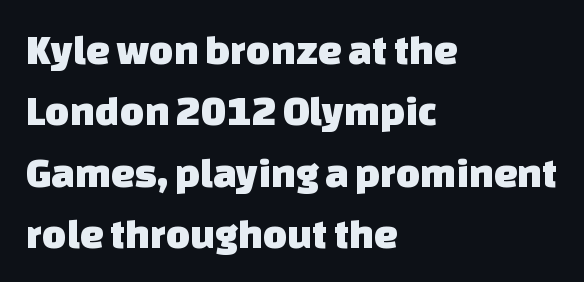
{"serif": "no", "width": "normal", "stroke_contrast": "low", "x_height": "large", "monospaced": "no", "underline": "no", "align": "left", "line_spacing": "normal", "line_spacing_ratio": 1.46, "letter_spacing": "normal", "letter_spacing_em": 0.0, "glyph_px": 42}
